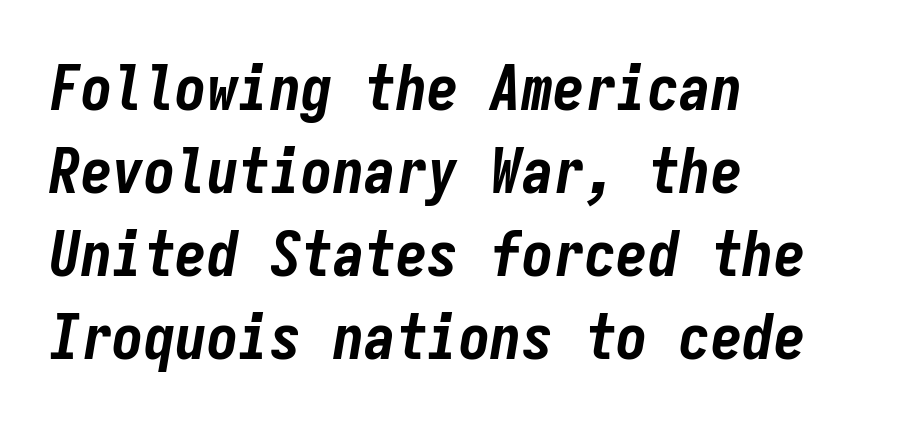
Q: Is the text bold? A: Yes.
Q: Is the text italic (slanted)? A: Yes, it leans right by about 9 degrees.
Q: Is the text underlined? A: No.
Q: How is the paragraph aligned? A: Left-aligned.
Q: Is the spacing between letters normal or unusually wide? A: Normal.
Q: Is the spacing between lines tight, normal or loose? A: Normal.
Q: Width (condensed, normal, or wide)? A: Condensed.
Q: Stroke contrast? A: Low.
Q: x-height? A: Medium.
Q: Monospaced? A: Yes.
